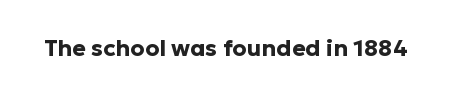
Q: Is the text bold? A: Yes.
Q: Is the text italic (slanted)? A: No, it is upright.
Q: Is the text underlined? A: No.
Q: Is the spacing between letters normal or unusually wide? A: Normal.
